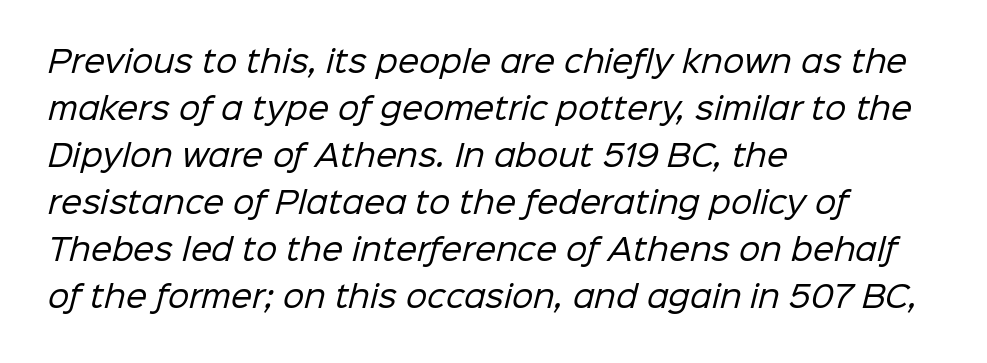
The image shows 30 px regular-weight sans-serif type; set left-aligned, normal line spacing (1.57x), normal letter spacing, not underlined; low stroke contrast and a medium x-height.
